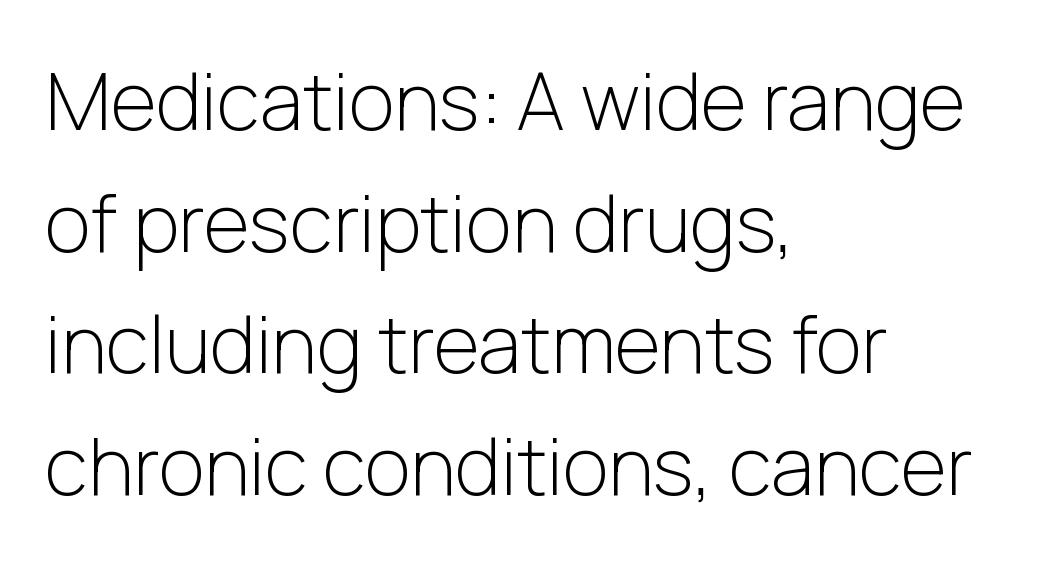
{"serif": "no", "italic": "no", "bold": "no", "weight": "light", "width": "normal", "stroke_contrast": "low", "x_height": "medium", "monospaced": "no", "underline": "no", "align": "left", "line_spacing": "normal", "line_spacing_ratio": 1.54, "letter_spacing": "normal", "letter_spacing_em": 0.0, "glyph_px": 79}
